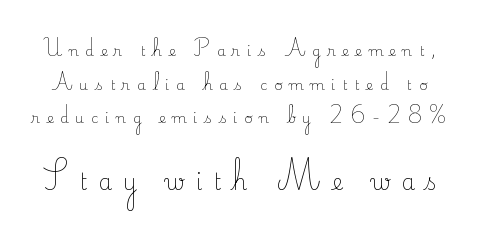
The image shows 22 px text type, upright; set loose line spacing (2.4x), unusually wide letter spacing (+0.49 em), not underlined; the second (bottom) block is 1.57x larger.
